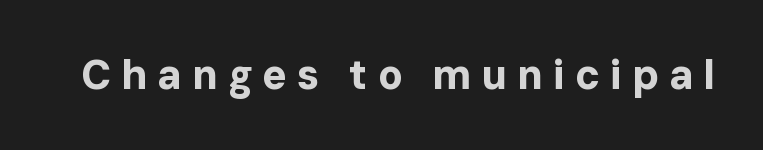
{"serif": "no", "italic": "no", "bold": "yes", "weight": "bold", "width": "normal", "stroke_contrast": "low", "x_height": "medium", "monospaced": "no", "underline": "no", "letter_spacing": "wide", "letter_spacing_em": 0.24, "glyph_px": 41}
